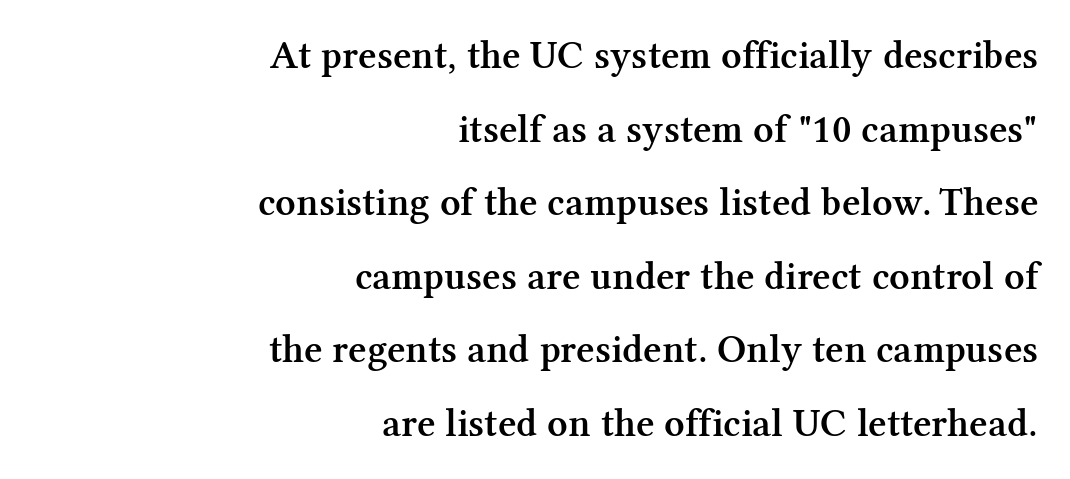
Does the lettering tilt? It doesn't — this is upright. The font family rendered here belongs to the serif group. The words here are not underlined. Here the designer chose a conventional face with non-uniform glyph widths. The strokes are fattened partway — semibold, not bold. A flush-right, rag-left setting is used for this passage.
